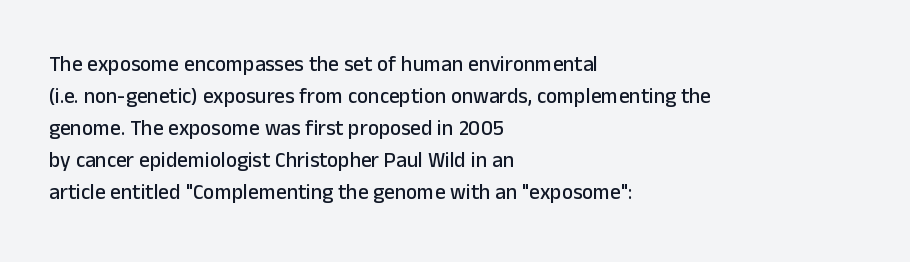
The image shows 21 px text type, upright; set left-aligned, normal line spacing (1.52x), normal letter spacing, not underlined.
